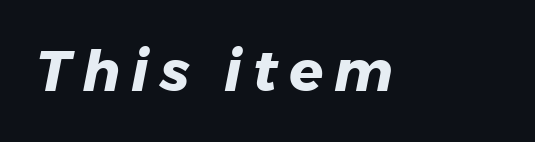
The image shows 56 px heavy type, italic (leaning right); set unusually wide letter spacing (+0.2 em), not underlined; low stroke contrast and a medium x-height.
